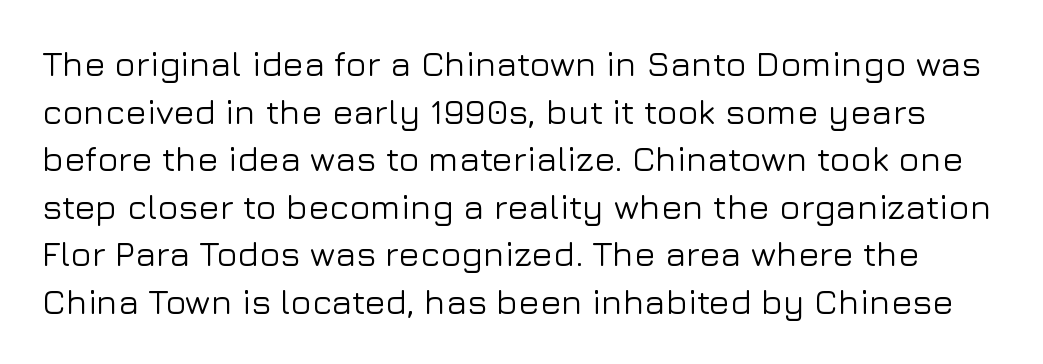
Q: Is the text italic (slanted)? A: No, it is upright.
Q: Is the typeface a serif or a sans-serif typeface? A: Sans-serif.
Q: Is the text underlined? A: No.
Q: Is the spacing between letters normal or unusually wide? A: Normal.
Q: Is the spacing between lines tight, normal or loose? A: Normal.
Q: Width (condensed, normal, or wide)? A: Normal.
Q: Stroke contrast? A: Low.
Q: x-height? A: Medium.
Q: Monospaced? A: No.
